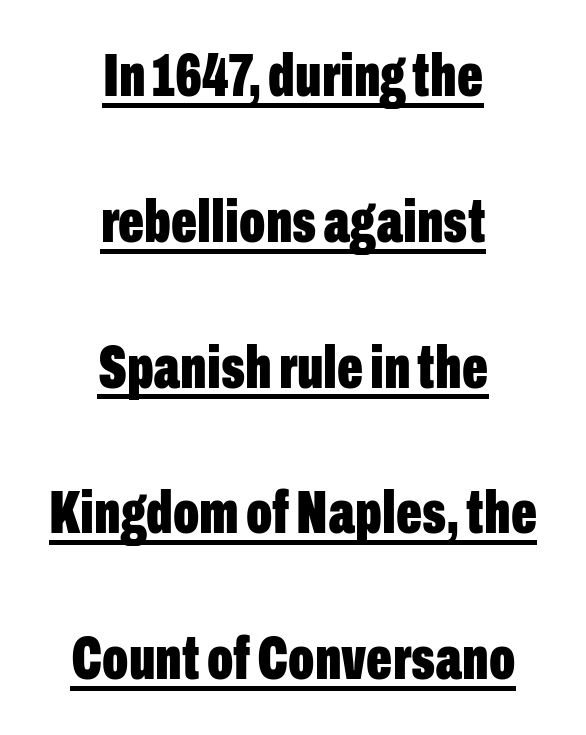
{"serif": "no", "italic": "no", "bold": "yes", "weight": "bold", "width": "condensed", "stroke_contrast": "low", "x_height": "medium", "monospaced": "no", "underline": "yes", "align": "center", "line_spacing": "loose", "line_spacing_ratio": 2.39, "letter_spacing": "normal", "letter_spacing_em": 0.0, "glyph_px": 61}
